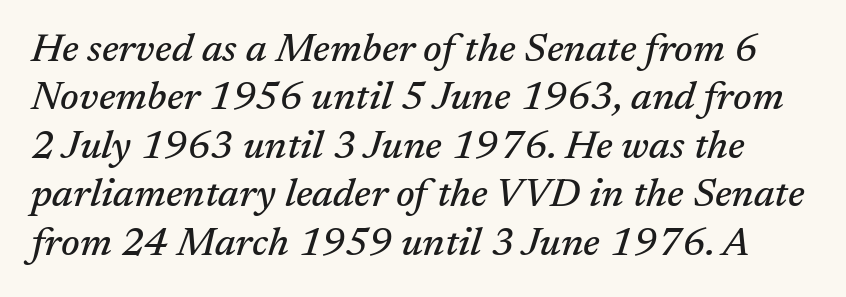
The image shows 40 px serif type, italic (leaning right); set line spacing 1.21x, normal letter spacing, not underlined; medium stroke contrast and a medium x-height.
